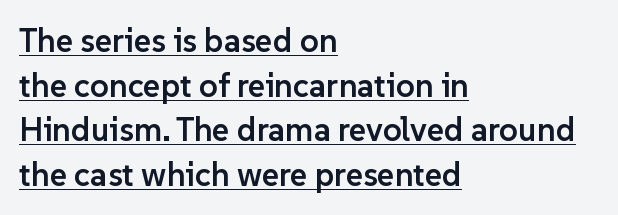
{"serif": "no", "italic": "no", "bold": "semi", "weight": "semibold", "width": "normal", "stroke_contrast": "low", "x_height": "medium", "monospaced": "no", "underline": "yes", "align": "left", "line_spacing": "normal", "line_spacing_ratio": 1.35, "letter_spacing": "normal", "letter_spacing_em": 0.0, "glyph_px": 33}
